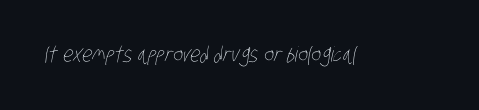
{"bold": "no", "underline": "no", "letter_spacing": "normal", "letter_spacing_em": 0.0, "glyph_px": 21}
